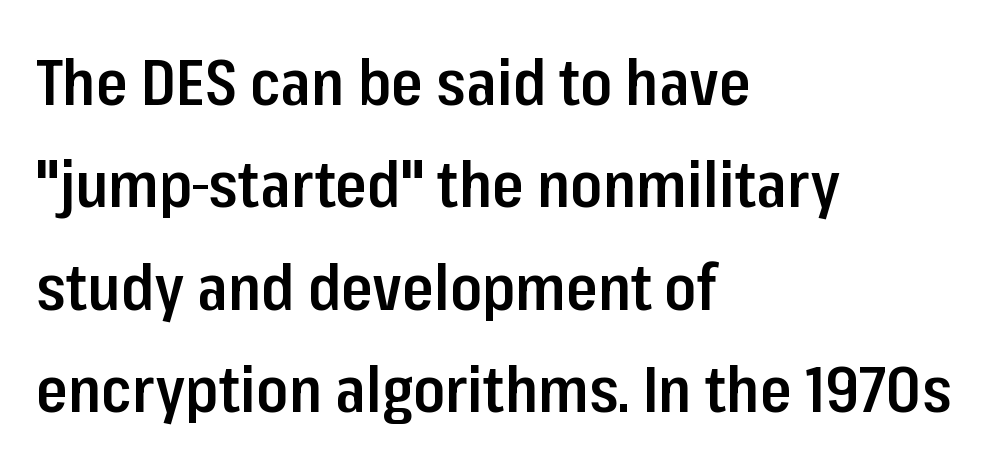
The image shows 64 px semibold, condensed sans-serif type, upright; set left-aligned, normal line spacing (1.6x), normal letter spacing, not underlined; low stroke contrast and a medium x-height.
